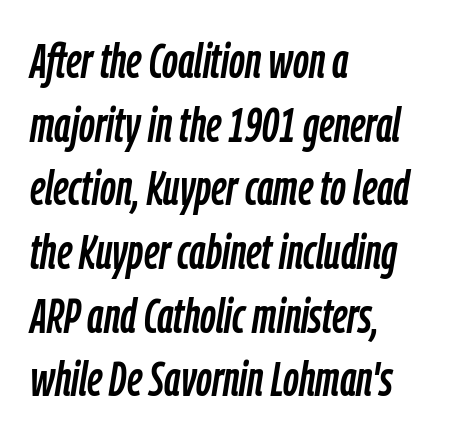
The image shows 49 px condensed type, italic (leaning right); set left-aligned, normal line spacing (1.3x), normal letter spacing, not underlined; low stroke contrast and a medium x-height.
